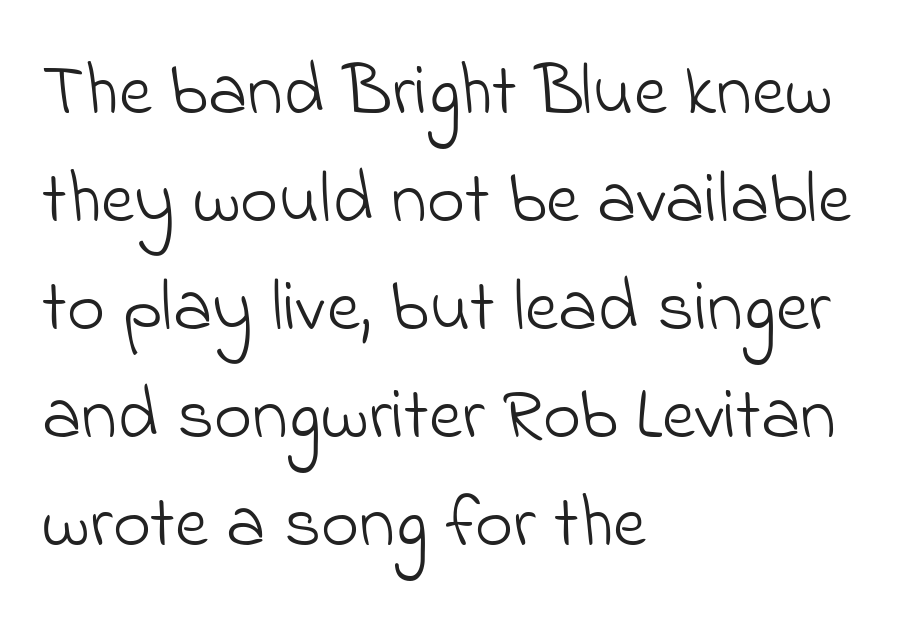
The image shows 73 px light sans-serif type; set left-aligned, normal line spacing (1.48x), normal letter spacing, not underlined; low stroke contrast and a small x-height.
